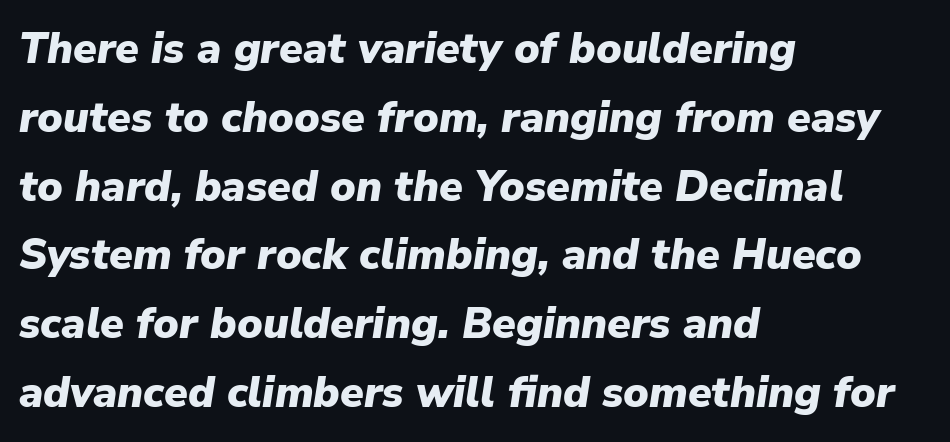
Q: Is the text bold? A: Yes.
Q: Is the text italic (slanted)? A: Yes, it leans right by about 9 degrees.
Q: Is the text underlined? A: No.
Q: How is the paragraph aligned? A: Left-aligned.
Q: Is the spacing between letters normal or unusually wide? A: Normal.
Q: Is the spacing between lines tight, normal or loose? A: Normal.
Q: Width (condensed, normal, or wide)? A: Normal.
Q: Stroke contrast? A: Low.
Q: x-height? A: Medium.
Q: Monospaced? A: No.
